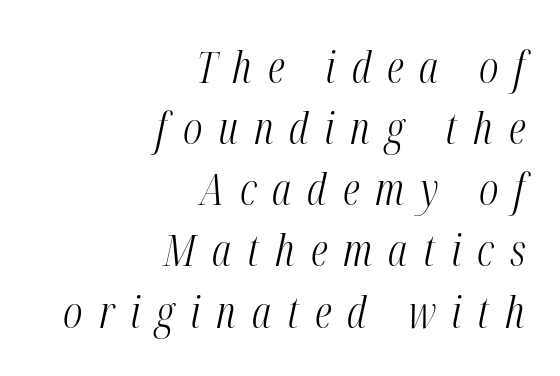
Q: Is the text bold? A: No.
Q: Is the text italic (slanted)? A: Yes, it leans right by about 12 degrees.
Q: Is the text underlined? A: No.
Q: How is the paragraph aligned? A: Right-aligned.
Q: Is the spacing between letters normal or unusually wide? A: Unusually wide.
Q: Is the spacing between lines tight, normal or loose? A: Normal.
Q: Width (condensed, normal, or wide)? A: Condensed.
Q: Stroke contrast? A: Medium.
Q: x-height? A: Medium.
Q: Monospaced? A: No.
